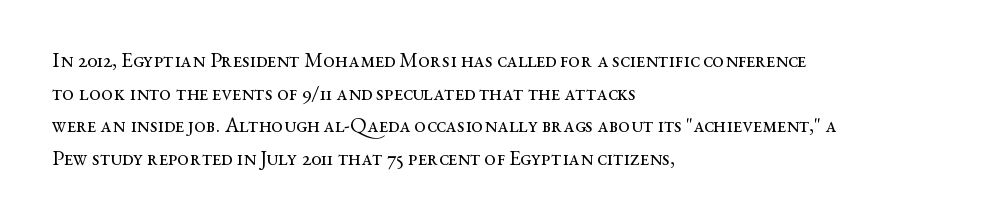
{"italic": "no", "bold": "no", "underline": "no", "align": "left", "line_spacing": "normal", "line_spacing_ratio": 1.55, "letter_spacing": "normal", "letter_spacing_em": 0.0, "glyph_px": 21}
